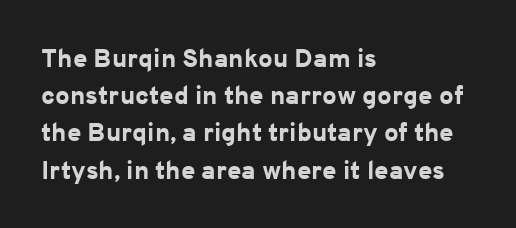
The image shows 26 px bold type, upright; set left-aligned, normal line spacing (1.43x), normal letter spacing, not underlined.
